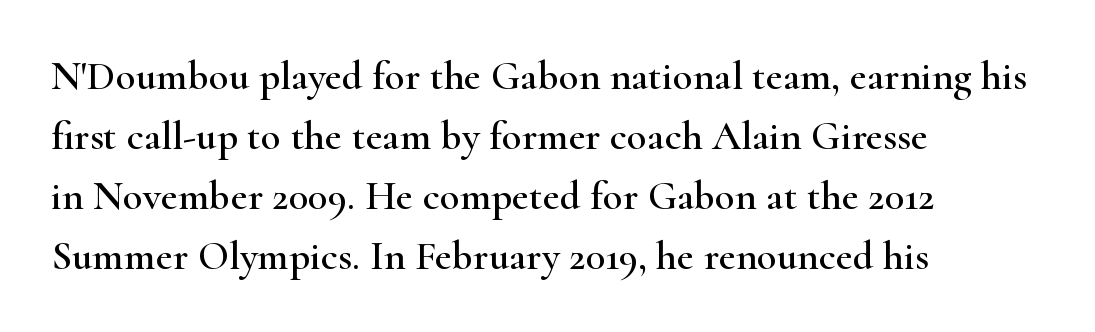
{"serif": "yes", "italic": "no", "width": "wide", "stroke_contrast": "high", "x_height": "small", "monospaced": "no", "underline": "no", "align": "left", "line_spacing": "normal", "line_spacing_ratio": 1.46, "letter_spacing": "normal", "letter_spacing_em": 0.0, "glyph_px": 41}
